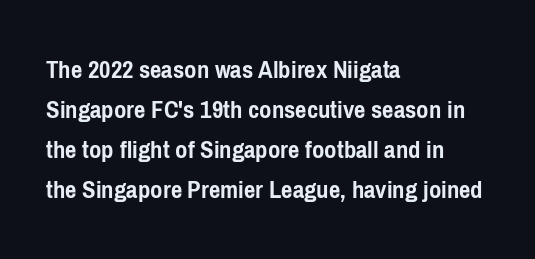
A student would call this left alignment; a typographer would say flush left, rag right. Lines of text with bare space underneath. Does the weight exceed regular? Yes, all the way to bold. Posture: vertical. The rows are spaced the way most documents space them. In terms of letterspacing, this is plain default setting.
